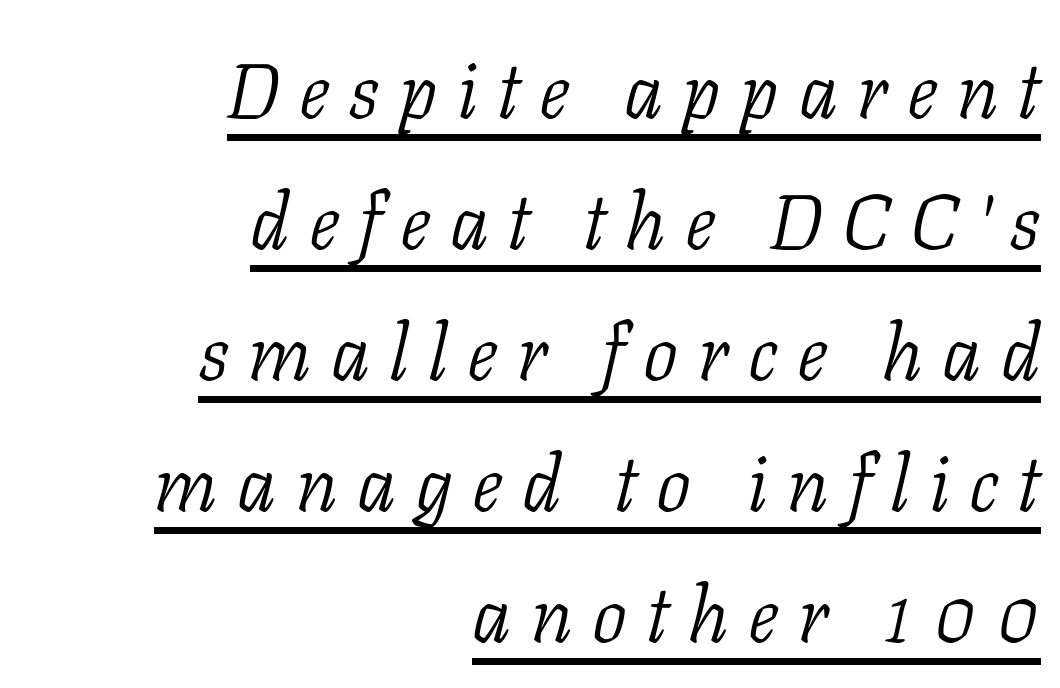
Q: Is the text bold? A: No.
Q: Is the text italic (slanted)? A: Yes, it leans right by about 11 degrees.
Q: Is the typeface a serif or a sans-serif typeface? A: Serif.
Q: Is the text underlined? A: Yes.
Q: How is the paragraph aligned? A: Right-aligned.
Q: Is the spacing between letters normal or unusually wide? A: Unusually wide.
Q: Is the spacing between lines tight, normal or loose? A: Normal.
Q: Width (condensed, normal, or wide)? A: Normal.
Q: Stroke contrast? A: Low.
Q: x-height? A: Medium.
Q: Monospaced? A: No.
